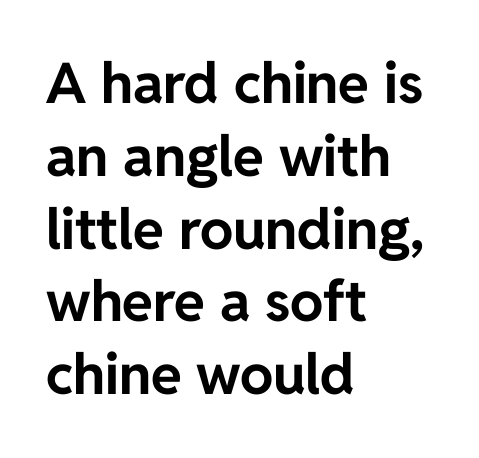
The image shows 56 px bold sans-serif type, upright; set left-aligned, normal line spacing (1.3x), normal letter spacing, not underlined; low stroke contrast and a medium x-height.
